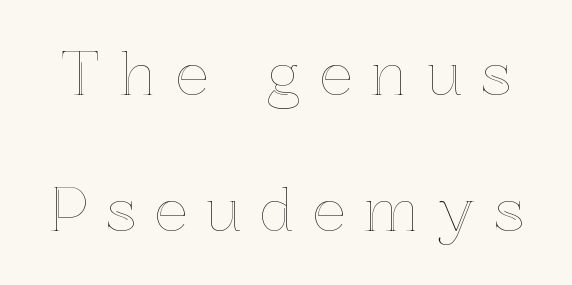
{"italic": "no", "width": "normal", "x_height": "medium", "monospaced": "no", "underline": "no", "line_spacing": "loose", "line_spacing_ratio": 2.39, "letter_spacing": "wide", "letter_spacing_em": 0.34, "glyph_px": 57}
